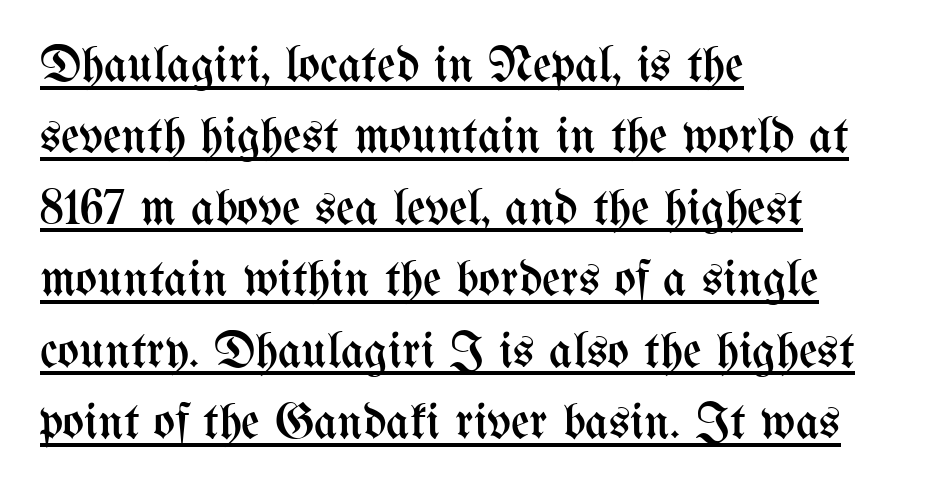
The image shows 51 px regular-weight, condensed type, upright; set left-aligned, normal line spacing (1.4x), normal letter spacing, underlined; medium stroke contrast and a medium x-height.
